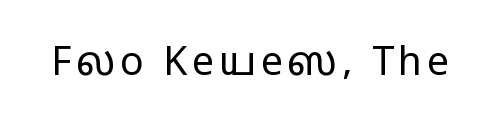
Heaviness? Minimal to ordinary, like unemphasized prose. The string is rendered with underlining switched off. Notice how the stems are strictly vertical — no italics here. The passage shown is typed in a proportional face where columns would drift.
